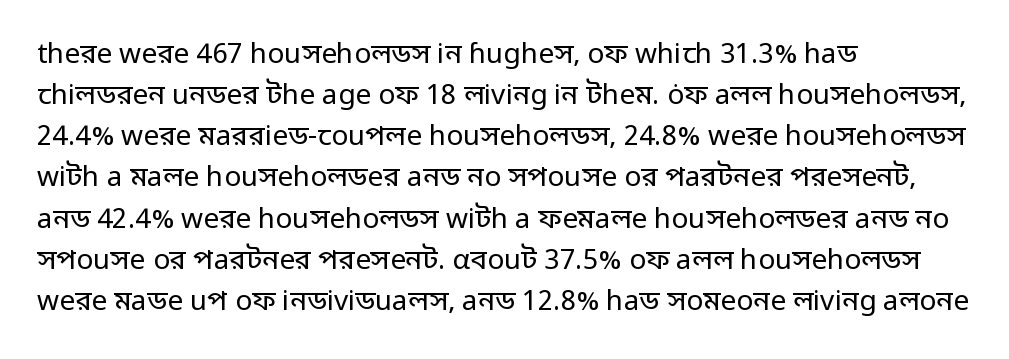
The rag falls on the right side of this text block. Letters rest on an invisible, unmarked baseline. This is roman type, the default non-slanted kind. Compared with typical body copy, the letter spacing here is the same.
